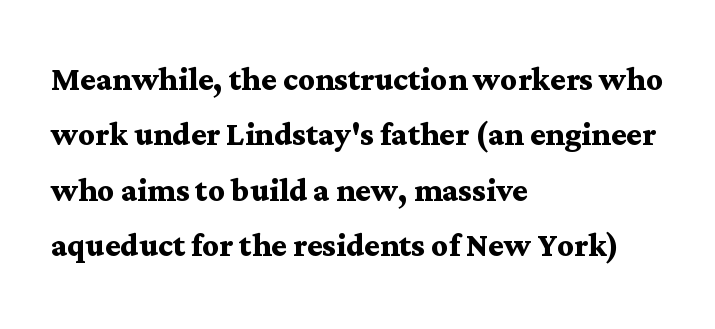
{"serif": "yes", "italic": "no", "bold": "yes", "weight": "semibold", "width": "wide", "stroke_contrast": "medium", "x_height": "medium", "monospaced": "no", "underline": "no", "align": "left", "line_spacing": "normal", "line_spacing_ratio": 1.35, "letter_spacing": "normal", "letter_spacing_em": 0.0, "glyph_px": 41}
